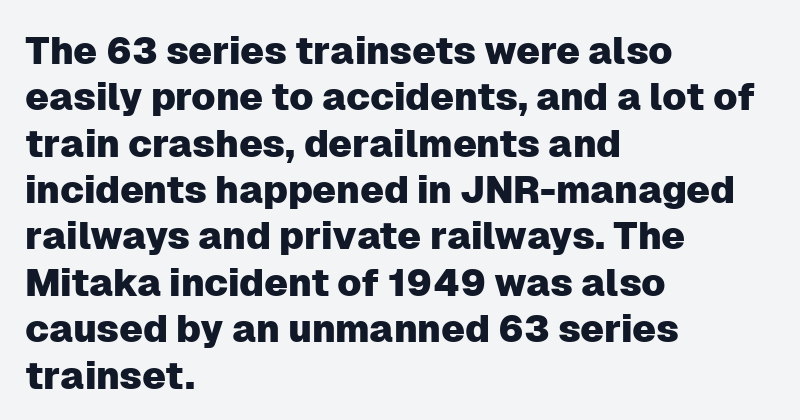
{"serif": "no", "italic": "no", "width": "normal", "stroke_contrast": "low", "x_height": "medium", "monospaced": "no", "underline": "no", "align": "left", "line_spacing_ratio": 1.22, "letter_spacing": "normal", "letter_spacing_em": 0.0, "glyph_px": 38}
